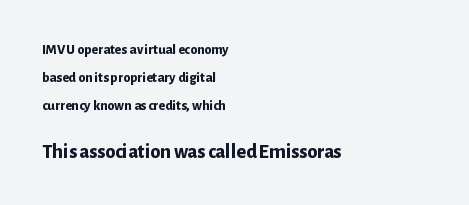
Q: Is the text bold? A: Yes.
Q: Is the text italic (slanted)? A: No, it is upright.
Q: Is the text underlined? A: No.
Q: How is the paragraph aligned? A: Left-aligned.
Q: Is the spacing between letters normal or unusually wide? A: Normal.
Q: Is the spacing between lines tight, normal or loose? A: Loose.
Q: Which block of text is set in a larger size, the first (top) or the second (bottom)? A: The second (bottom) one.
